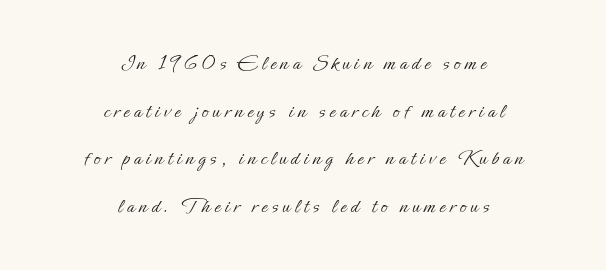
Line spacing here is loose. Both edges are ragged and mirror each other, which tells us the setting is centered. Bold? No — there's no thickening of the strokes. Check under the words: just untouched page.
